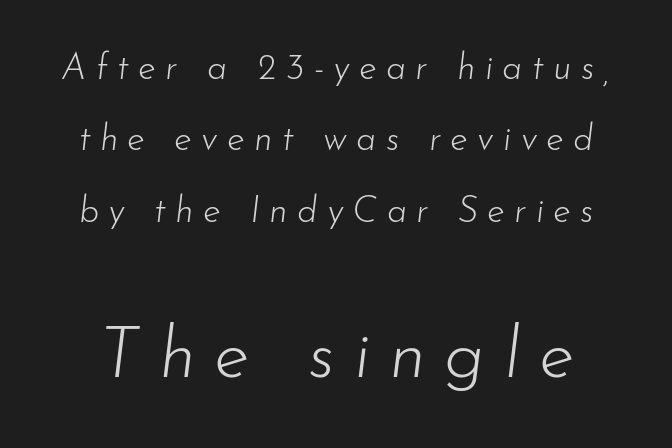
Q: Is the text bold? A: No.
Q: Is the text italic (slanted)? A: Yes, it leans right by about 7 degrees.
Q: Is the text underlined? A: No.
Q: Is the spacing between letters normal or unusually wide? A: Unusually wide.
Q: Is the spacing between lines tight, normal or loose? A: Loose.
Q: Which block of text is set in a larger size, the first (top) or the second (bottom)? A: The second (bottom) one.
Q: Width (condensed, normal, or wide)? A: Normal.
Q: Stroke contrast? A: Low.
Q: x-height? A: Small.
Q: Monospaced? A: No.
